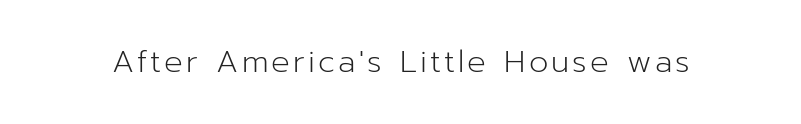
Observe the absence of serifs on each vertical stroke in this sample. Compared with a typical body face, this is equally light or lighter still. The baseline area is clear. Think of a printed novel: that variable character pitch is what you see here. Tall strokes in this sample are plumb rather than angled.
